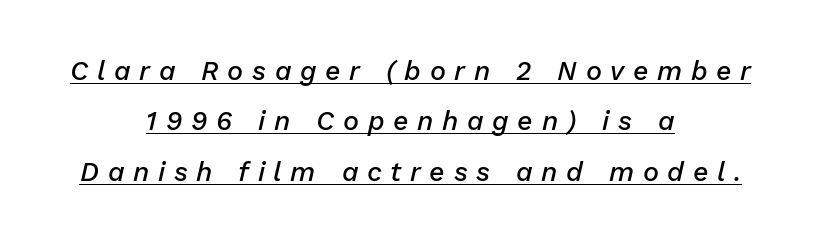
The image shows 27 px text type, italic (leaning right); set centered, line spacing 1.87x, unusually wide letter spacing (+0.32 em), underlined.
